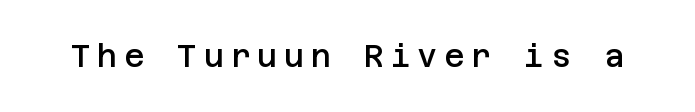
{"serif": "no", "italic": "no", "bold": "semi", "weight": "semibold", "width": "normal", "stroke_contrast": "low", "x_height": "large", "underline": "no", "letter_spacing": "wide", "letter_spacing_em": 0.21, "glyph_px": 31}
